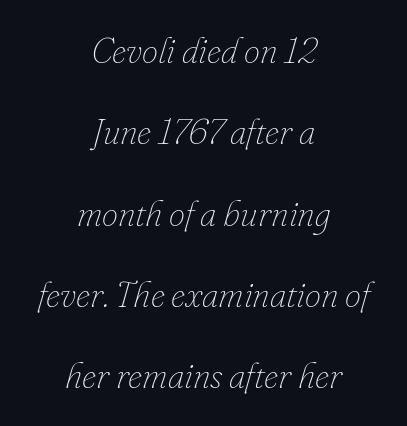
The face used here has a pronounced slope to its letters. Vertical spacing — loose. Layout note: lines centered. Letters rest on an invisible, unmarked baseline. The font is comparable to plain body text, perhaps lighter.
